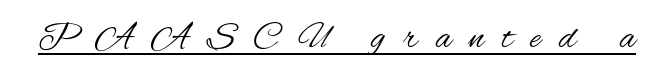
A typesetter would call this proportional, since set widths differ per character. A rule runs beneath these lines of type. You can tell from the bare stems that sans-serif type was used. Weight: not bold — regular or lighter. Each word looks stretched out because of the extra space between its letters.
